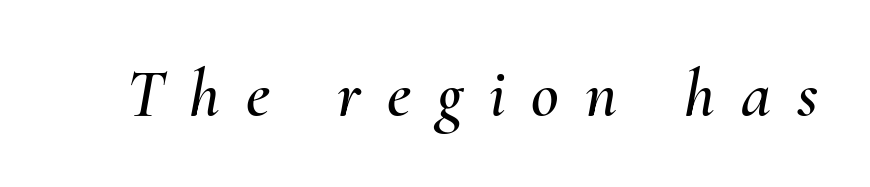
The image shows 68 px text type, italic (leaning right); set unusually wide letter spacing (+0.38 em), not underlined; medium stroke contrast and a small x-height.
